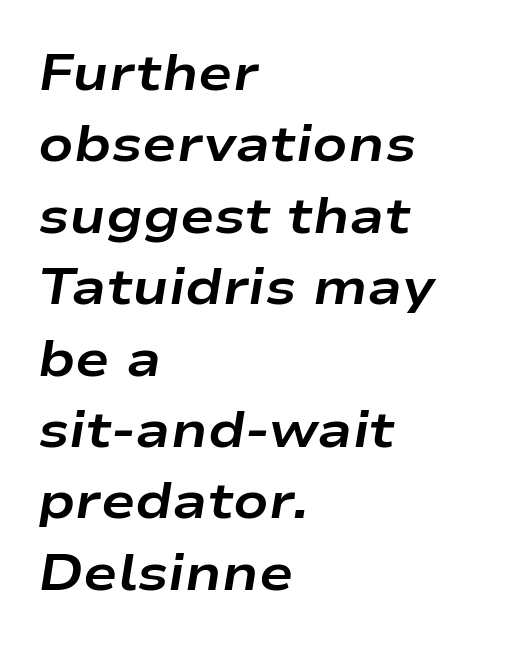
The image shows 51 px bold, wide type, italic (leaning right); set left-aligned, normal line spacing (1.4x), normal letter spacing, not underlined; low stroke contrast and a medium x-height.
